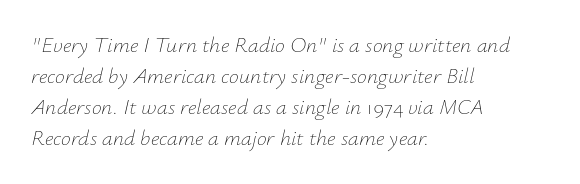
Q: Is the text bold? A: No.
Q: Is the text italic (slanted)? A: Yes, it leans right by about 12 degrees.
Q: Is the text underlined? A: No.
Q: How is the paragraph aligned? A: Left-aligned.
Q: Is the spacing between letters normal or unusually wide? A: Normal.
Q: Is the spacing between lines tight, normal or loose? A: Normal.
